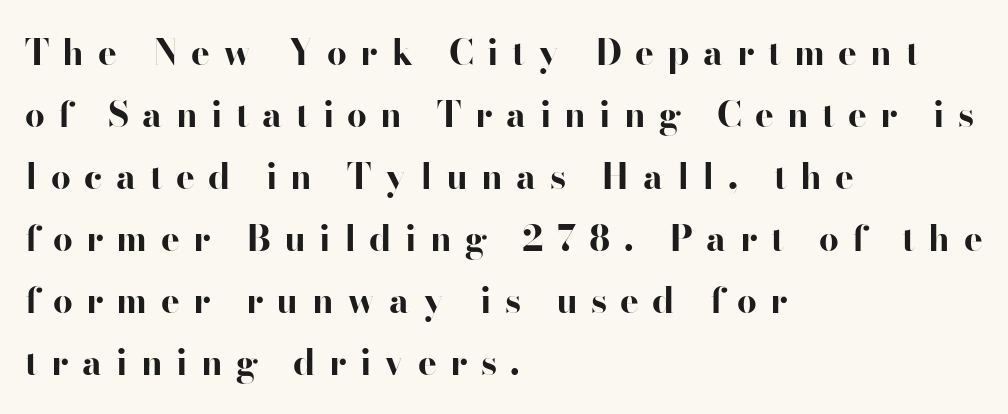
{"serif": "no", "italic": "no", "bold": "yes", "weight": "bold", "width": "wide", "stroke_contrast": "high", "x_height": "small", "monospaced": "no", "underline": "no", "align": "left", "line_spacing_ratio": 1.77, "letter_spacing": "wide", "letter_spacing_em": 0.38, "glyph_px": 35}
